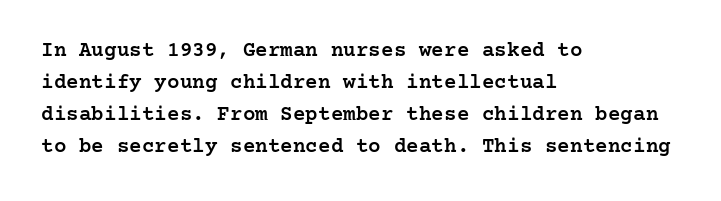
Q: Is the text bold? A: Semi-bold.
Q: Is the text italic (slanted)? A: No, it is upright.
Q: Is the text underlined? A: No.
Q: How is the paragraph aligned? A: Left-aligned.
Q: Is the spacing between letters normal or unusually wide? A: Normal.
Q: Is the spacing between lines tight, normal or loose? A: Normal.
